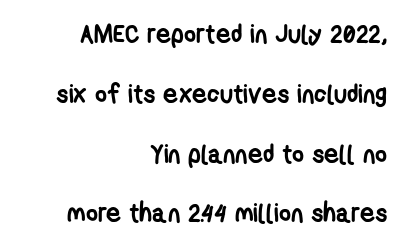
{"bold": "yes", "underline": "no", "align": "right", "line_spacing": "loose", "line_spacing_ratio": 2.3, "letter_spacing": "normal", "letter_spacing_em": 0.0, "glyph_px": 26}
